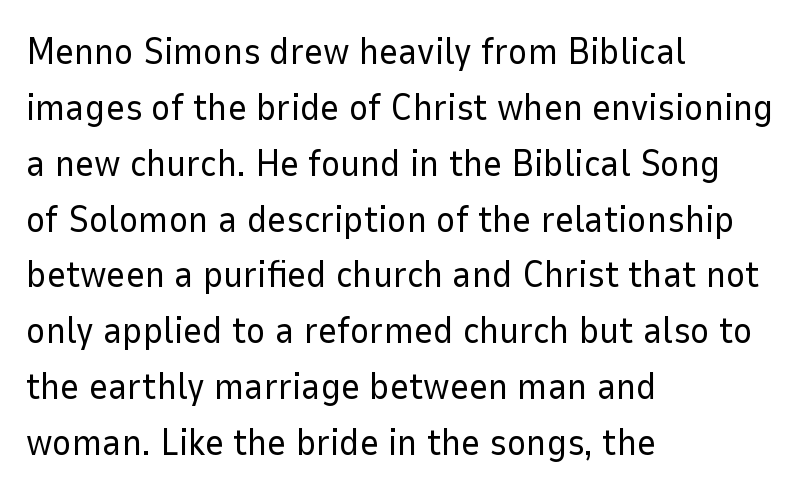
{"serif": "no", "italic": "no", "bold": "no", "weight": "regular", "width": "normal", "stroke_contrast": "low", "x_height": "medium", "monospaced": "no", "underline": "no", "align": "left", "line_spacing": "normal", "line_spacing_ratio": 1.51, "letter_spacing": "normal", "letter_spacing_em": 0.0, "glyph_px": 37}
